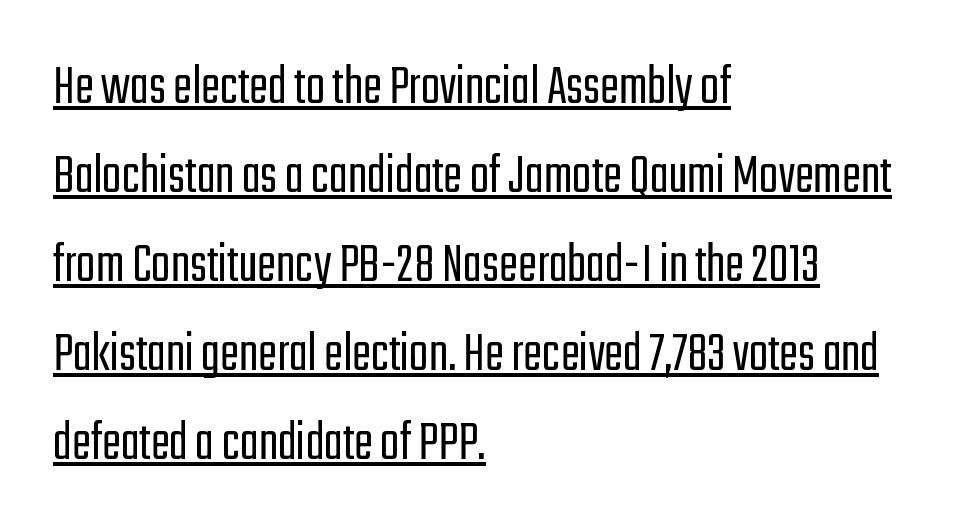
Q: Is the text bold? A: No.
Q: Is the text italic (slanted)? A: No, it is upright.
Q: Is the typeface a serif or a sans-serif typeface? A: Sans-serif.
Q: Is the text underlined? A: Yes.
Q: How is the paragraph aligned? A: Left-aligned.
Q: Is the spacing between letters normal or unusually wide? A: Normal.
Q: Is the spacing between lines tight, normal or loose? A: Normal.
Q: Width (condensed, normal, or wide)? A: Condensed.
Q: Stroke contrast? A: Low.
Q: x-height? A: Medium.
Q: Monospaced? A: No.
